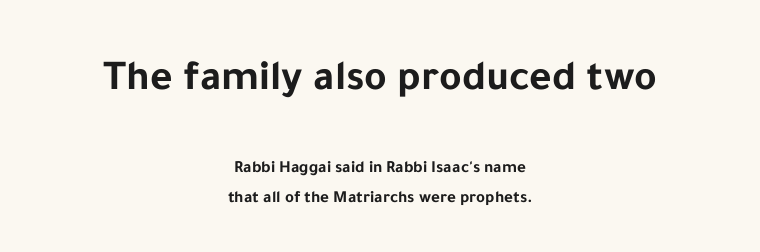
The image shows 43 px bold sans-serif type, upright; set centered, line spacing 1.76x, normal letter spacing, not underlined; the first (top) block is 2.53x larger; low stroke contrast and a medium x-height.
